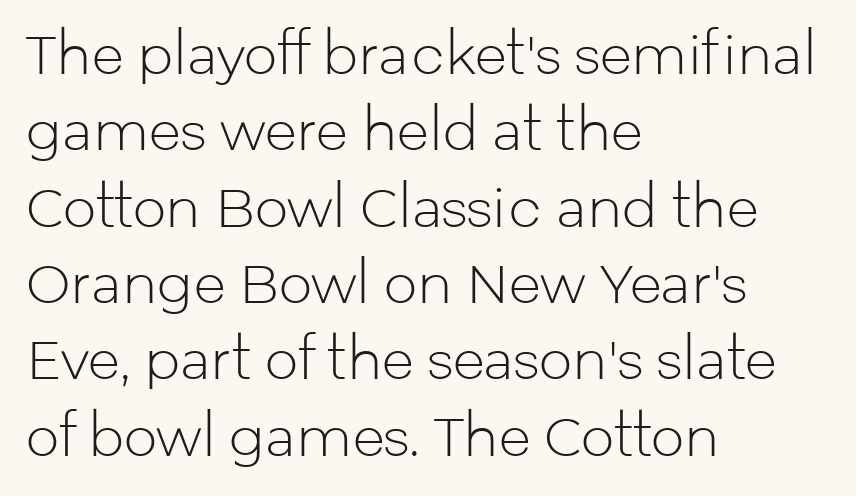
Short and long lines alike share a common starting point at left. You could not count columns in this text — the font is proportionally spaced. Descenders hang freely into open space. Each new line begins a customary step beneath the previous one. You could call the tracking neutral — neither tight nor loose.
